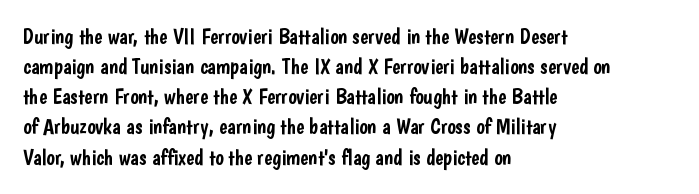
{"italic": "no", "underline": "no", "align": "left", "line_spacing": "normal", "line_spacing_ratio": 1.37, "letter_spacing": "normal", "letter_spacing_em": 0.0, "glyph_px": 22}
